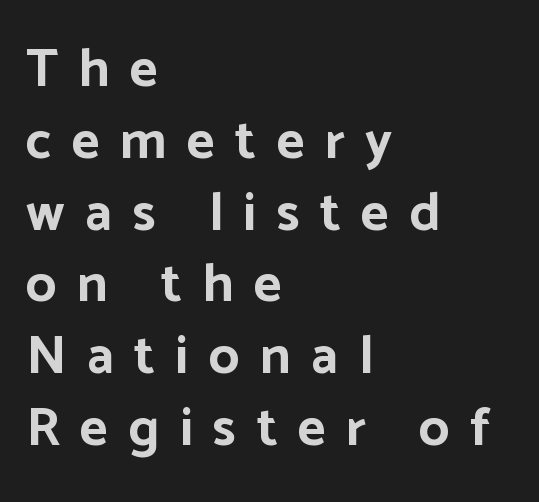
Q: Is the text bold? A: Yes.
Q: Is the text italic (slanted)? A: No, it is upright.
Q: Is the typeface a serif or a sans-serif typeface? A: Sans-serif.
Q: Is the text underlined? A: No.
Q: How is the paragraph aligned? A: Left-aligned.
Q: Is the spacing between letters normal or unusually wide? A: Unusually wide.
Q: Is the spacing between lines tight, normal or loose? A: Normal.
Q: Width (condensed, normal, or wide)? A: Normal.
Q: Stroke contrast? A: Low.
Q: x-height? A: Medium.
Q: Monospaced? A: No.
